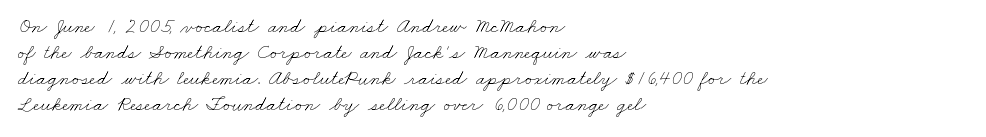
Q: Is the text bold? A: No.
Q: Is the text underlined? A: No.
Q: How is the paragraph aligned? A: Left-aligned.
Q: Is the spacing between letters normal or unusually wide? A: Normal.
